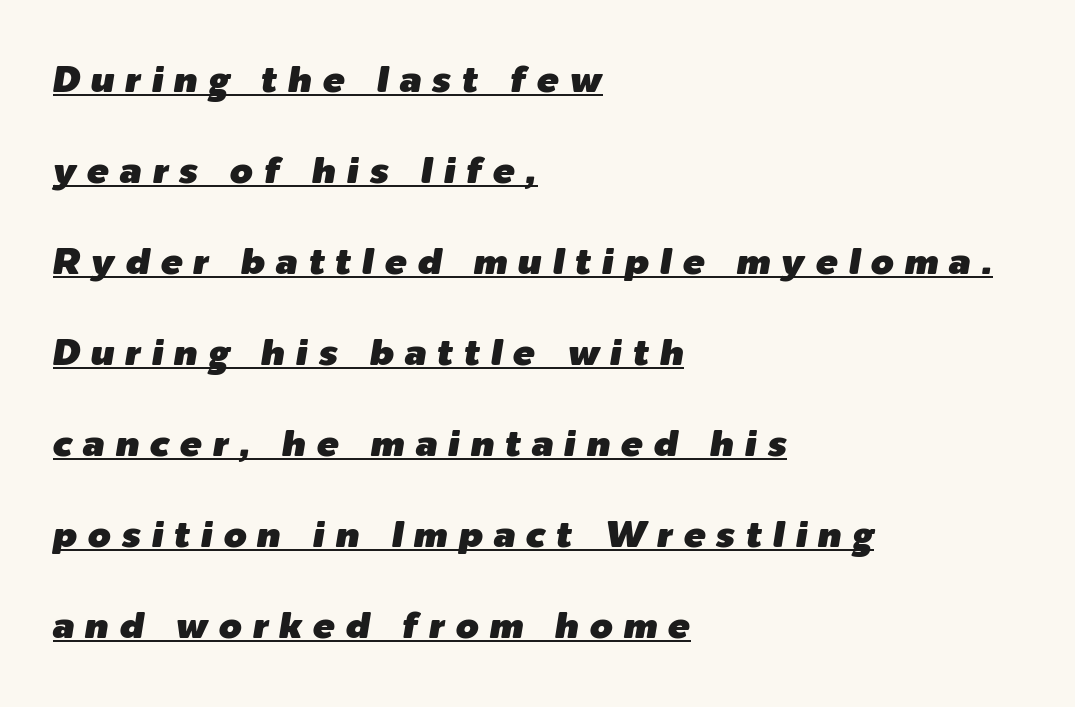
The image shows 37 px text type, italic (leaning right); set left-aligned, loose line spacing (2.46x), unusually wide letter spacing (+0.28 em), underlined; low stroke contrast and a medium x-height.
